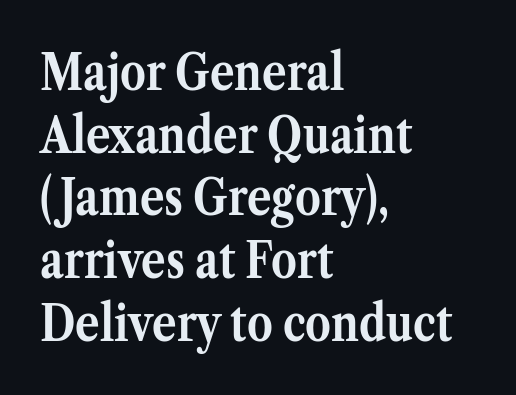
Line beginnings align vertically; line endings do not. The passage shown has conventional tracking throughout. Ordinary non-slanted type is in use. The passage shown is typeset with a serif family. The font is running at its bold setting.
